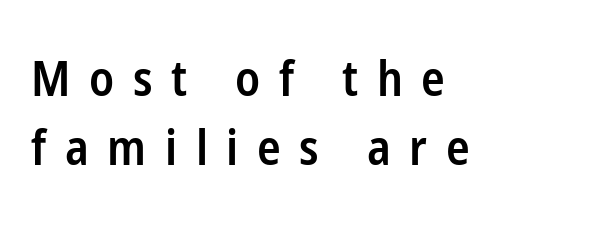
The image shows 49 px semibold, condensed sans-serif type, upright; set left-aligned, normal line spacing (1.41x), unusually wide letter spacing (+0.38 em), not underlined; low stroke contrast and a medium x-height.
